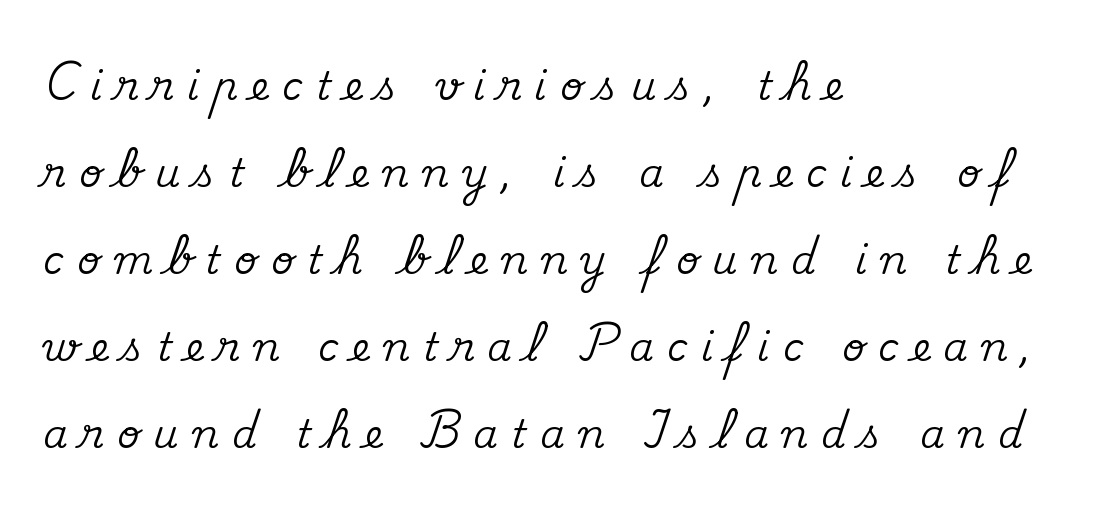
Q: Is the text italic (slanted)? A: Yes.
Q: Is the typeface a serif or a sans-serif typeface? A: Serif.
Q: Is the text underlined? A: No.
Q: How is the paragraph aligned? A: Left-aligned.
Q: Is the spacing between letters normal or unusually wide? A: Unusually wide.
Q: Is the spacing between lines tight, normal or loose? A: Loose.
Q: Width (condensed, normal, or wide)? A: Normal.
Q: Stroke contrast? A: Medium.
Q: x-height? A: Small.
Q: Monospaced? A: No.
